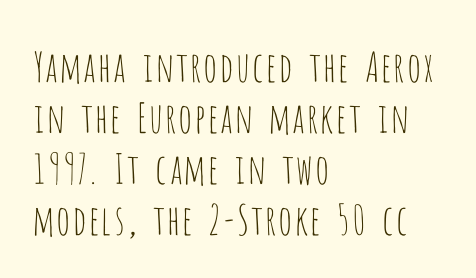
The image shows 41 px thin, condensed sans-serif type, upright; set left-aligned, line spacing 1.24x, normal letter spacing, not underlined; low stroke contrast and a large x-height.
